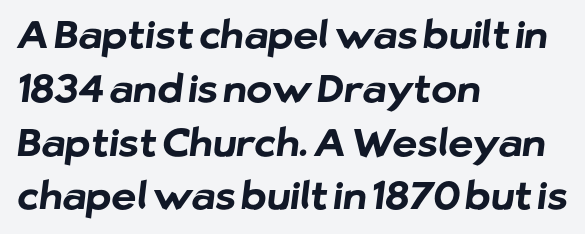
The face used here is proportionally spaced, like ordinary book or web type. The designer left line spacing at the default. Check under the words: just untouched page. Nobody touched the tracking dial on this one.
